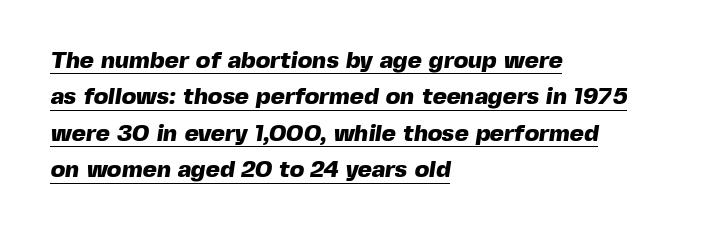
Q: Is the text bold? A: Yes.
Q: Is the text underlined? A: Yes.
Q: How is the paragraph aligned? A: Left-aligned.
Q: Is the spacing between letters normal or unusually wide? A: Normal.
Q: Is the spacing between lines tight, normal or loose? A: Normal.
